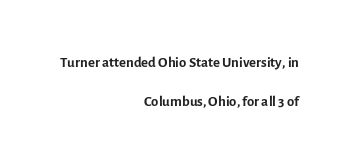
{"italic": "no", "bold": "no", "underline": "no", "align": "right", "line_spacing_ratio": 1.86, "letter_spacing": "normal", "letter_spacing_em": 0.0, "glyph_px": 21}
